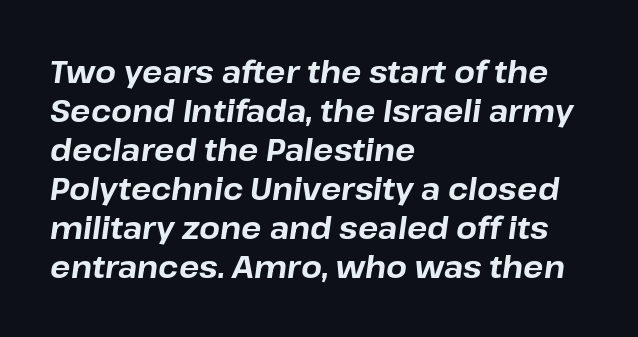
The image shows 30 px bold type, italic (leaning right); set left-aligned, normal line spacing (1.3x), normal letter spacing, not underlined; low stroke contrast and a medium x-height.
